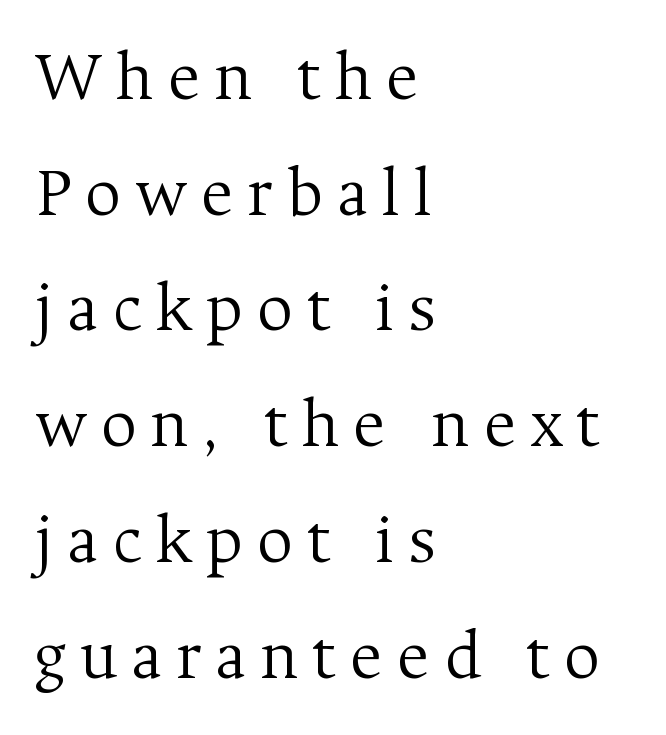
The image shows 71 px light serif type, upright; set left-aligned, normal line spacing (1.63x), not underlined; medium stroke contrast and a medium x-height.
